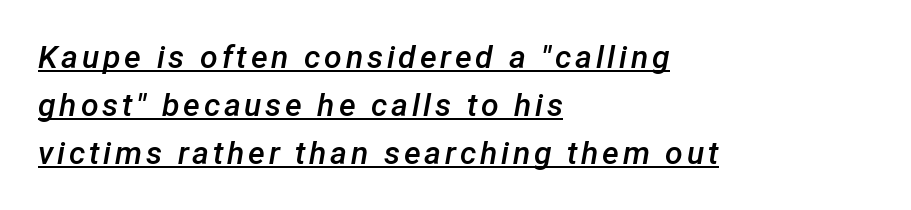
Proportional: the letters do not fall into vertical columns. Vertical spacing — default. Compared with undecorated copy, this sample adds a rule below the words. I'd describe the lettering as semibold — firm but not a full bold.
